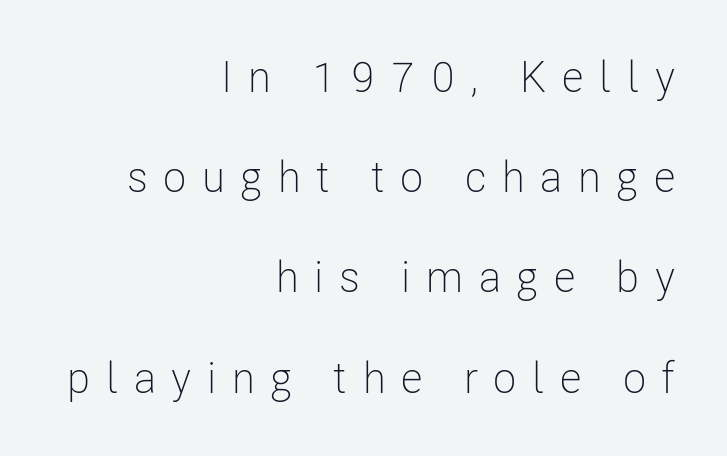
Students, note that the glyphs here are deliberately spaced far apart. No word sits above an underline. The paragraph shown leans on its right margin. Looks like regular typesetting: each glyph gets only the width it needs. Examine the stroke ends and you'll find no serifs. Whoever set this chose breathing room over compactness in the vertical rhythm.
